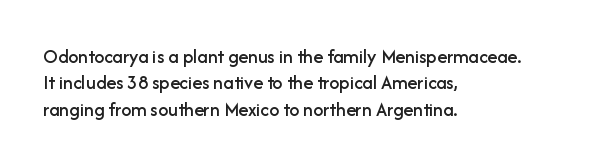
{"italic": "no", "underline": "no", "align": "left", "line_spacing": "normal", "line_spacing_ratio": 1.32, "letter_spacing": "normal", "letter_spacing_em": 0.0, "glyph_px": 20}
